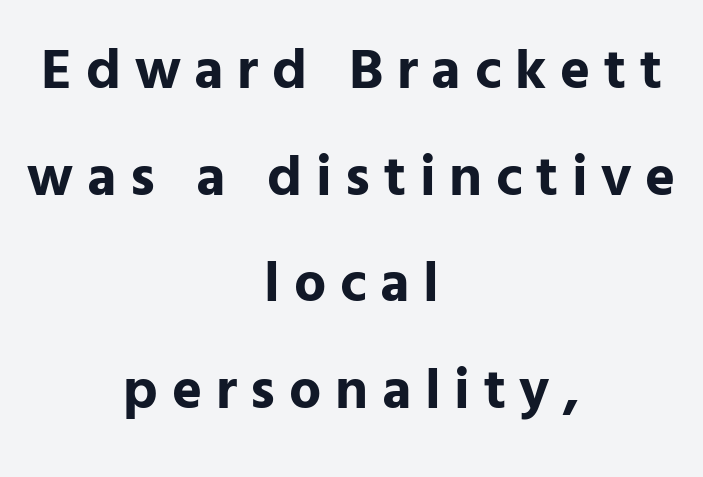
Looks like regular typesetting: each glyph gets only the width it needs. The face used here is rendered with a markedly widened letterfit. The whitespace from short lines is split evenly between both sides. Letters rest on an invisible, unmarked baseline. Posture: upright roman.
